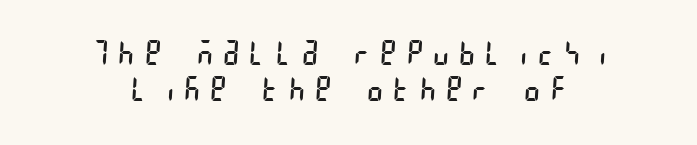
Compared with typical paragraphs, the rows here are closer together. Glyph-to-glyph distance is far greater than everyday printed text. Are there feet on the stems? There aren't — it's a sans. The rag falls on both sides of this text block equally. Think standard paragraph weight, or any step lighter than that. Plain, unruled lines of type.
